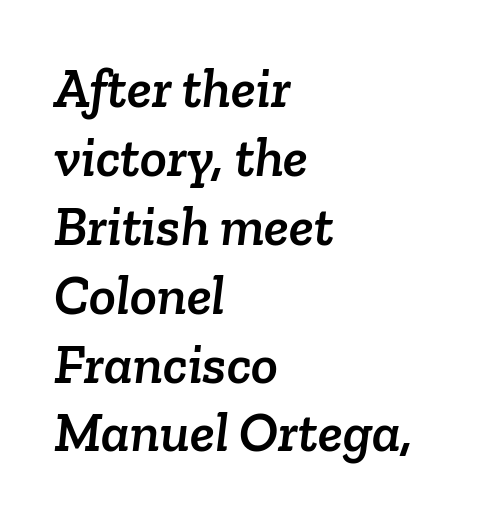
Q: Is the typeface a serif or a sans-serif typeface? A: Serif.
Q: Is the text underlined? A: No.
Q: How is the paragraph aligned? A: Left-aligned.
Q: Is the spacing between letters normal or unusually wide? A: Normal.
Q: Width (condensed, normal, or wide)? A: Normal.
Q: Stroke contrast? A: Low.
Q: x-height? A: Medium.
Q: Monospaced? A: No.
